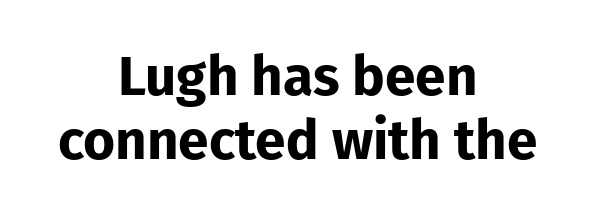
Q: Is the text bold? A: Yes.
Q: Is the text italic (slanted)? A: No, it is upright.
Q: Is the typeface a serif or a sans-serif typeface? A: Sans-serif.
Q: Is the text underlined? A: No.
Q: How is the paragraph aligned? A: Centered.
Q: Is the spacing between letters normal or unusually wide? A: Normal.
Q: Width (condensed, normal, or wide)? A: Normal.
Q: Stroke contrast? A: Low.
Q: x-height? A: Medium.
Q: Monospaced? A: No.
